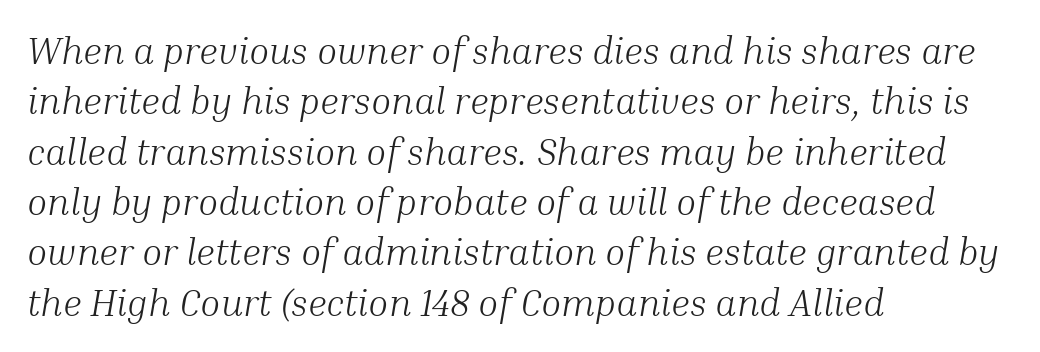
Q: Is the text bold? A: No.
Q: Is the text italic (slanted)? A: Yes, it leans right by about 10 degrees.
Q: Is the typeface a serif or a sans-serif typeface? A: Serif.
Q: Is the text underlined? A: No.
Q: How is the paragraph aligned? A: Left-aligned.
Q: Is the spacing between letters normal or unusually wide? A: Normal.
Q: Is the spacing between lines tight, normal or loose? A: Normal.
Q: Width (condensed, normal, or wide)? A: Normal.
Q: Stroke contrast? A: Medium.
Q: x-height? A: Medium.
Q: Monospaced? A: No.
